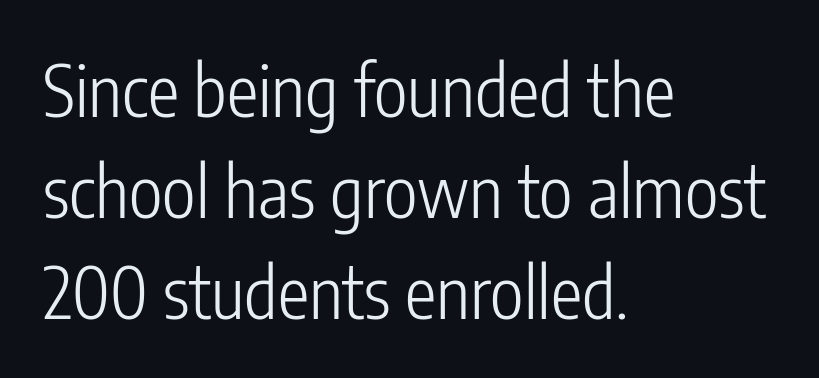
The image shows 71 px light, condensed sans-serif type, upright; set left-aligned, normal line spacing (1.42x), normal letter spacing, not underlined; low stroke contrast and a medium x-height.
